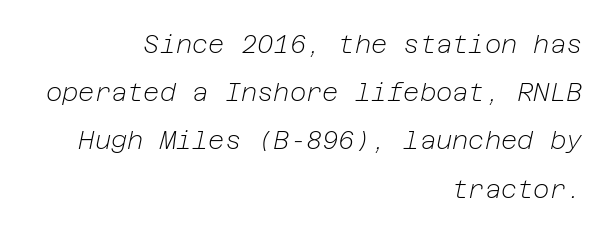
The space between consecutive lines is lavish. The letterforms sit at book weight or below. The compositor pushed each line to the right boundary. You can tell it's italic because the verticals aren't actually vertical. Here the glyphs are tracked normally, forming tight word shapes.
